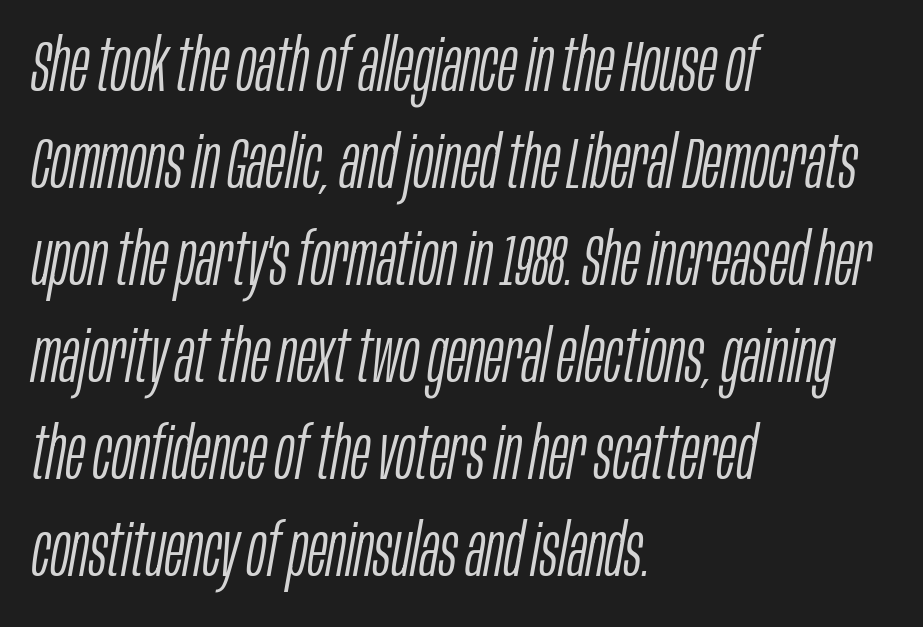
Q: Is the text bold? A: No.
Q: Is the text italic (slanted)? A: Yes, it leans right by about 10 degrees.
Q: Is the text underlined? A: No.
Q: How is the paragraph aligned? A: Left-aligned.
Q: Is the spacing between letters normal or unusually wide? A: Normal.
Q: Is the spacing between lines tight, normal or loose? A: Normal.
Q: Width (condensed, normal, or wide)? A: Condensed.
Q: Stroke contrast? A: Low.
Q: x-height? A: Large.
Q: Monospaced? A: No.
